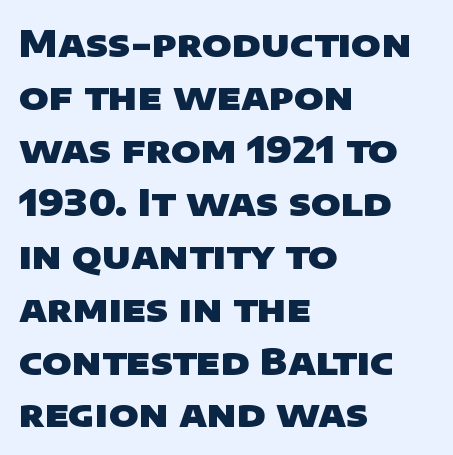
Nothing sits at the stroke ends, so this counts as sans-serif. The letters are bold, with thick, heavy strokes. This sample uses plain, unmodified letter spacing. Check the space under the baseline: it is left empty. These lines sit exactly where default settings would place them. Each letter keeps its own natural width here, so spacing adapts to shape.
